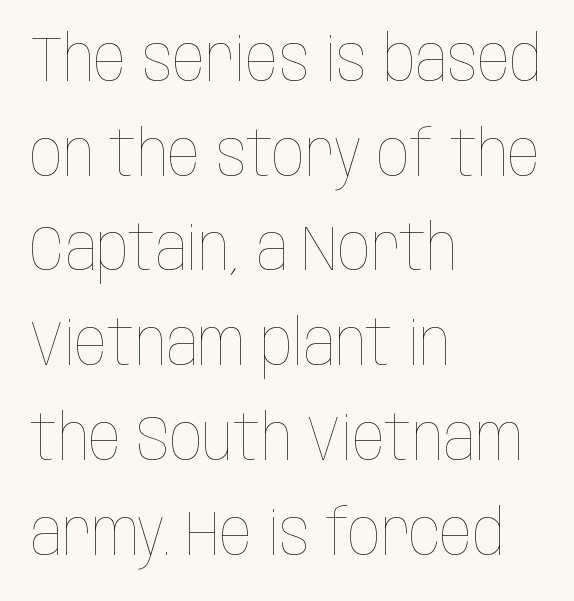
The lines in this sample share a left origin and differ only in where they stop. Upright lettering throughout. Evenly set lines give the paragraph a standard silhouette. Varying glyph widths throughout — classic text-font behaviour. Stroke thickness stays within the range of a standard reading face or lighter. Check under the words: just untouched page.
